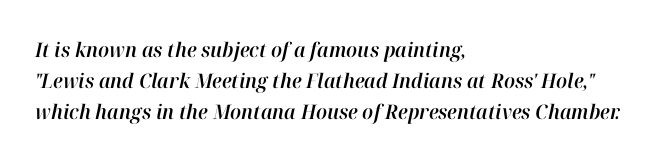
{"italic": "yes", "lean": "right", "slant_degrees": 12, "underline": "no", "align": "left", "line_spacing": "normal", "line_spacing_ratio": 1.56, "letter_spacing": "normal", "letter_spacing_em": 0.0, "glyph_px": 20}
